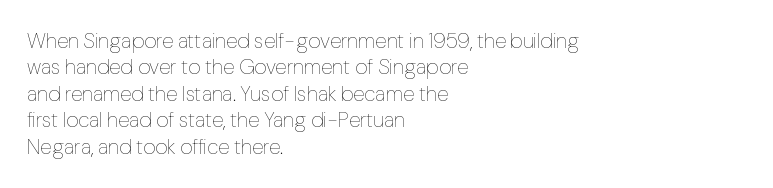
{"italic": "no", "bold": "no", "underline": "no", "align": "left", "line_spacing": "normal", "line_spacing_ratio": 1.26, "letter_spacing": "normal", "letter_spacing_em": 0.0, "glyph_px": 21}
